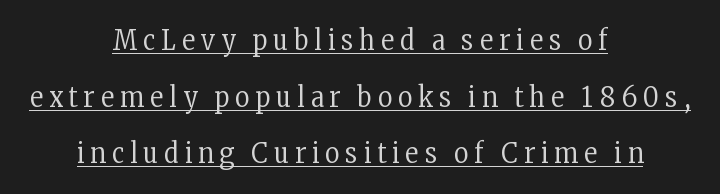
The image shows 28 px regular-weight, condensed serif type, upright; set centered, loose line spacing (2.02x), unusually wide letter spacing (+0.22 em), underlined; low stroke contrast and a medium x-height.
